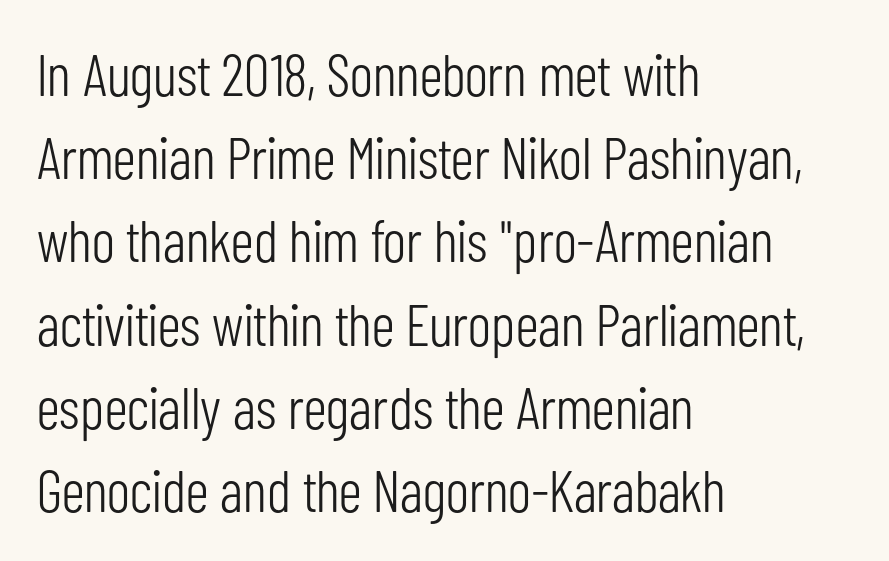
Quick note: not italic, upright. The passage shown has conventional tracking throughout. Is the block centered? No — it sits flush against the left margin. I'd call this a sans setting — the letters go barefoot.
